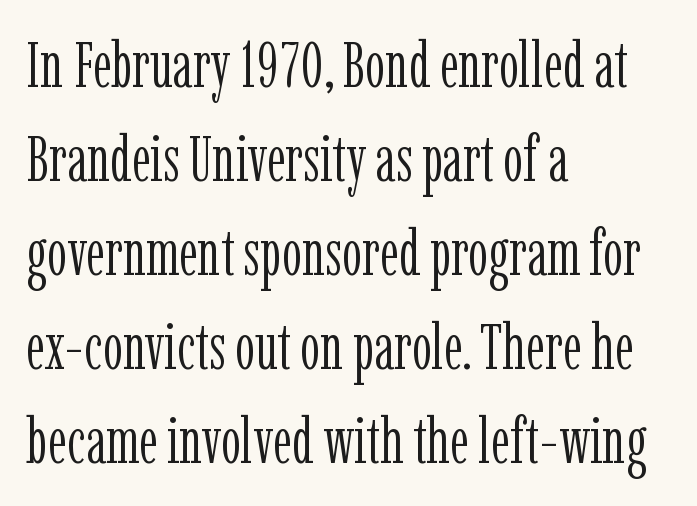
Think of a printed novel: that variable character pitch is what you see here. The glyphs in this specimen are seriffed. Underline: absent. Every row of glyphs begins at an identical x-position on the left.
